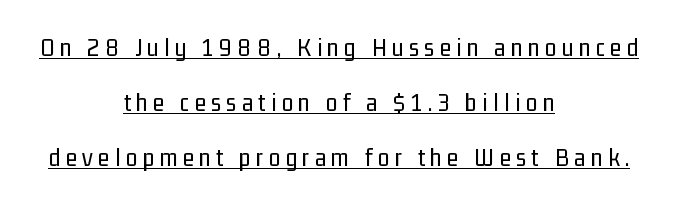
Q: Is the text bold? A: No.
Q: Is the text italic (slanted)? A: No, it is upright.
Q: Is the text underlined? A: Yes.
Q: How is the paragraph aligned? A: Centered.
Q: Is the spacing between letters normal or unusually wide? A: Unusually wide.
Q: Is the spacing between lines tight, normal or loose? A: Loose.
